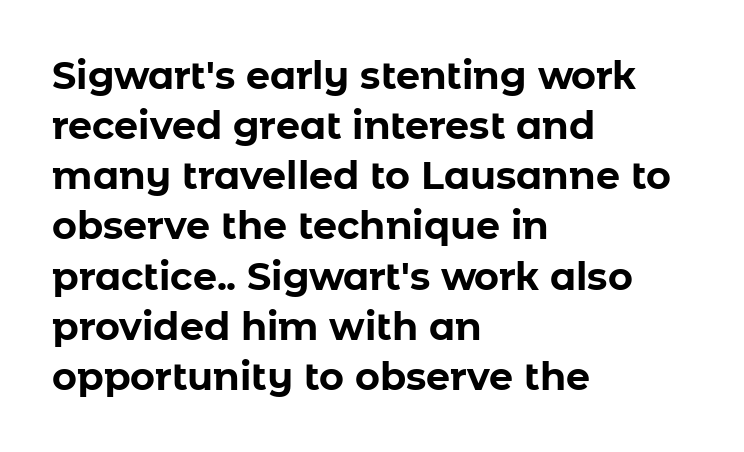
The typesetter chose a ragged-right arrangement here. Notice how descenders clear the ascenders below comfortably — that's standard leading. Rule under the text: the space is simply empty. Heavy-handed strokes throughout: this text is bold. The face used here is rendered with its standard letterfit.
